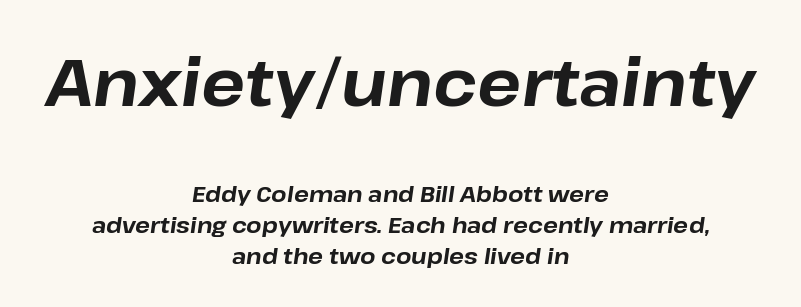
Q: Is the text bold? A: Yes.
Q: Is the text italic (slanted)? A: Yes, it leans right by about 8 degrees.
Q: Is the text underlined? A: No.
Q: How is the paragraph aligned? A: Centered.
Q: Is the spacing between letters normal or unusually wide? A: Normal.
Q: Is the spacing between lines tight, normal or loose? A: Normal.
Q: Which block of text is set in a larger size, the first (top) or the second (bottom)? A: The first (top) one.
Q: Width (condensed, normal, or wide)? A: Normal.
Q: Stroke contrast? A: Low.
Q: x-height? A: Medium.
Q: Monospaced? A: No.
